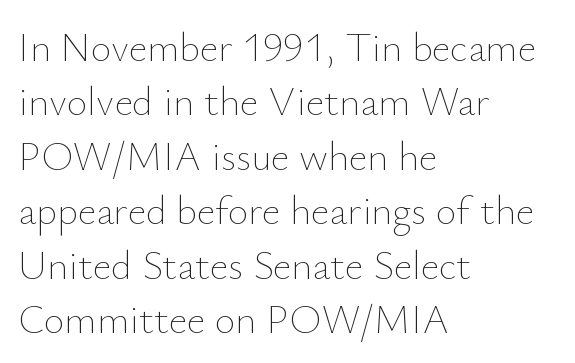
The image shows 40 px thin type, upright; set left-aligned, normal line spacing (1.36x), normal letter spacing, not underlined; low stroke contrast and a small x-height.
